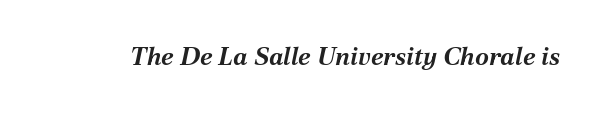
Q: Is the text bold? A: Yes.
Q: Is the text italic (slanted)? A: Yes, it leans right by about 12 degrees.
Q: Is the text underlined? A: No.
Q: Is the spacing between letters normal or unusually wide? A: Normal.
